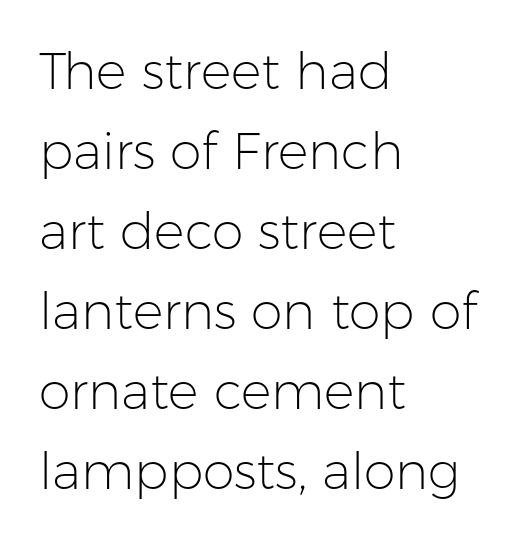
Q: Is the text bold? A: No.
Q: Is the text italic (slanted)? A: No, it is upright.
Q: Is the typeface a serif or a sans-serif typeface? A: Sans-serif.
Q: Is the text underlined? A: No.
Q: How is the paragraph aligned? A: Left-aligned.
Q: Is the spacing between letters normal or unusually wide? A: Normal.
Q: Is the spacing between lines tight, normal or loose? A: Normal.
Q: Width (condensed, normal, or wide)? A: Normal.
Q: Stroke contrast? A: Low.
Q: x-height? A: Medium.
Q: Monospaced? A: No.
